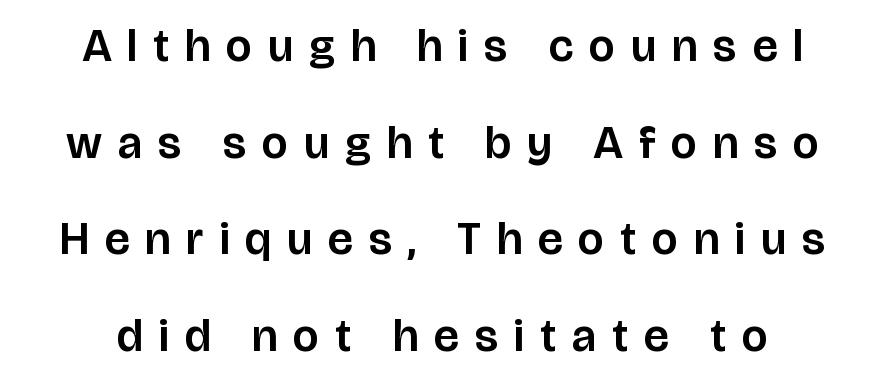
The image shows 46 px sans-serif type, upright; set centered, loose line spacing (2.1x), unusually wide letter spacing (+0.35 em), not underlined; low stroke contrast and a large x-height.
